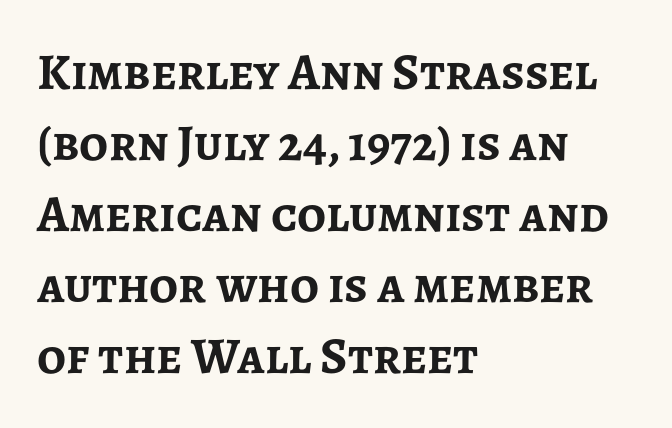
Q: Is the text bold? A: Yes.
Q: Is the text italic (slanted)? A: No, it is upright.
Q: Is the typeface a serif or a sans-serif typeface? A: Sans-serif.
Q: Is the text underlined? A: No.
Q: How is the paragraph aligned? A: Left-aligned.
Q: Is the spacing between letters normal or unusually wide? A: Normal.
Q: Is the spacing between lines tight, normal or loose? A: Normal.
Q: Width (condensed, normal, or wide)? A: Normal.
Q: Stroke contrast? A: Low.
Q: x-height? A: Medium.
Q: Monospaced? A: No.
